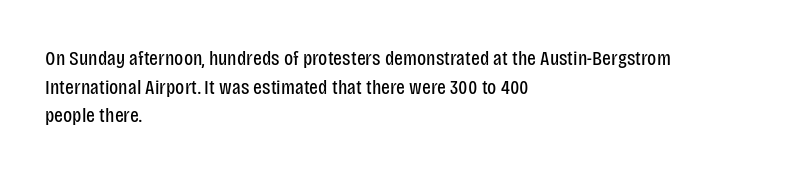
The image shows 21 px text type, upright; set left-aligned, normal line spacing (1.36x), normal letter spacing, not underlined.
